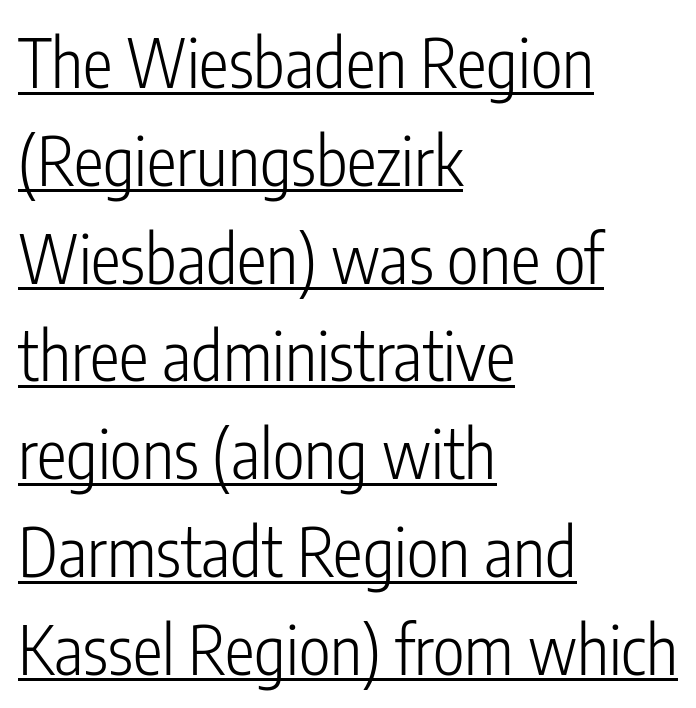
Honestly, the row spacing looks completely unremarkable. Somebody hit Ctrl+U on this one — the words are underlined. Ink coverage per letter is moderate at most. The typesetter chose a ragged-right arrangement here. Look at the tracking — it's just the regular setting, nothing added. A typesetter would call this proportional, since set widths differ per character.
